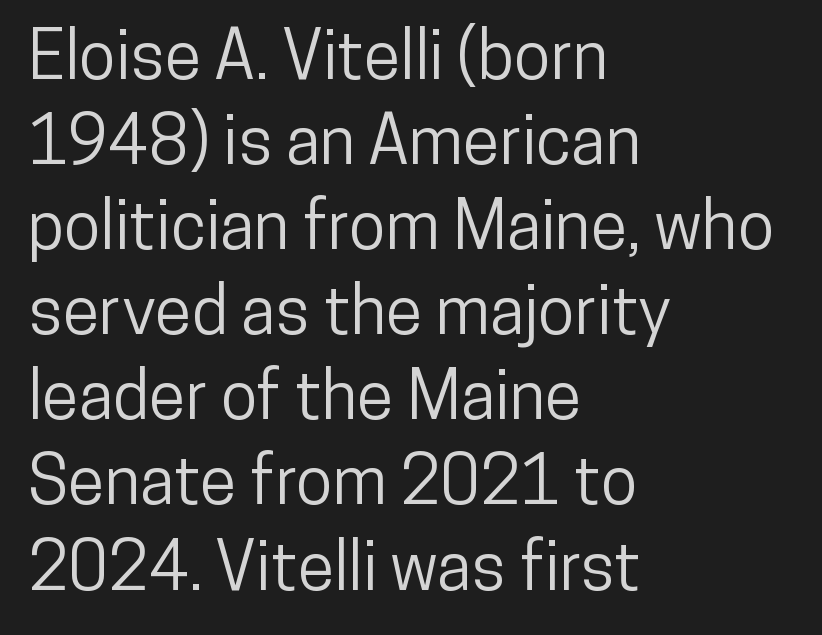
{"serif": "no", "italic": "no", "width": "condensed", "stroke_contrast": "low", "x_height": "medium", "monospaced": "no", "underline": "no", "align": "left", "line_spacing": "normal", "line_spacing_ratio": 1.27, "letter_spacing": "normal", "letter_spacing_em": 0.0, "glyph_px": 67}
